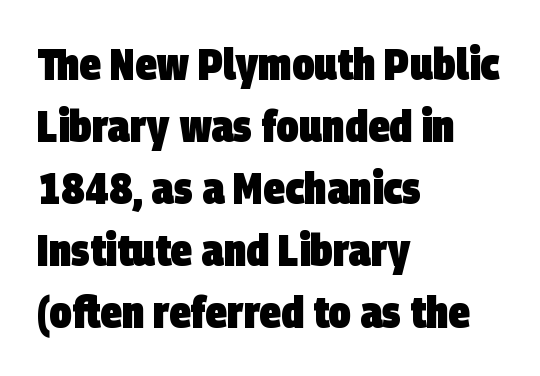
Typographically, this falls in the sans-serif category. Do the characters align in a grid? No, the font is proportional. This rendering leaves character spacing at its baseline value. Pretty heavy lettering here — definitely bold. Decoration check: the copy has no underline. A typesetter would call this leading conventional body-copy spacing.
